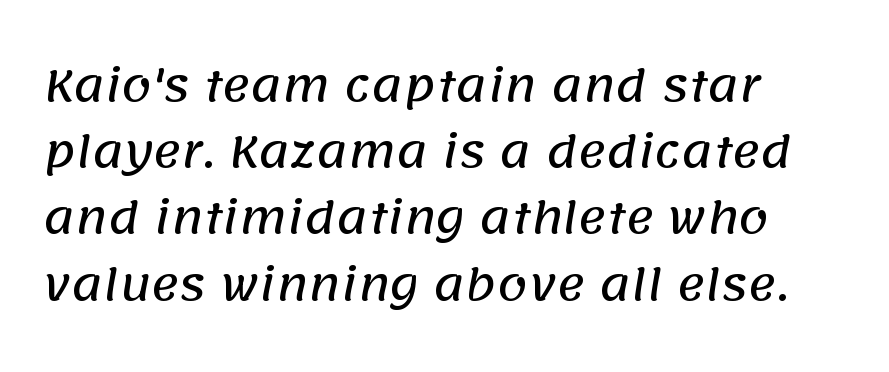
Q: Is the typeface a serif or a sans-serif typeface? A: Sans-serif.
Q: Is the text underlined? A: No.
Q: How is the paragraph aligned? A: Left-aligned.
Q: Is the spacing between letters normal or unusually wide? A: Normal.
Q: Is the spacing between lines tight, normal or loose? A: Normal.
Q: Width (condensed, normal, or wide)? A: Normal.
Q: Stroke contrast? A: Low.
Q: x-height? A: Large.
Q: Monospaced? A: No.
